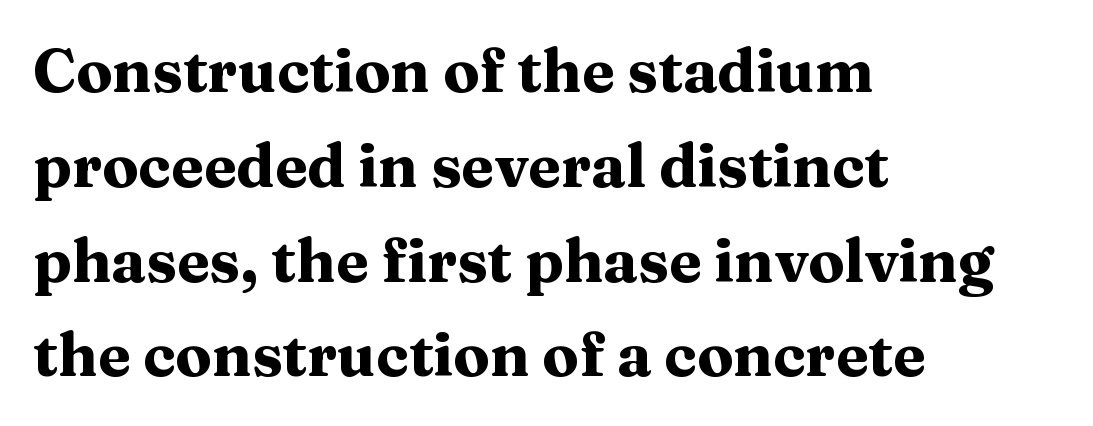
{"serif": "yes", "italic": "no", "bold": "yes", "weight": "heavy", "width": "wide", "stroke_contrast": "medium", "x_height": "medium", "monospaced": "no", "underline": "no", "align": "left", "line_spacing": "normal", "line_spacing_ratio": 1.58, "letter_spacing": "normal", "letter_spacing_em": 0.0, "glyph_px": 60}
